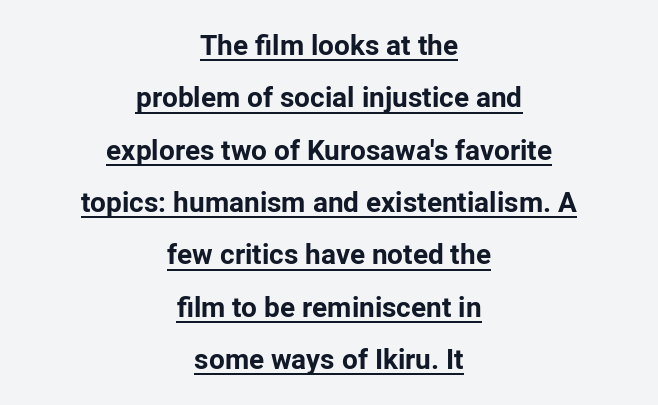
The letters sit at their default tracking, neither squeezed nor spread. Weight check: bold — yes, fully. Layout note: lines centered. The rendered words wear a rule along their underside. You could not count columns in this text — the font is proportionally spaced.
